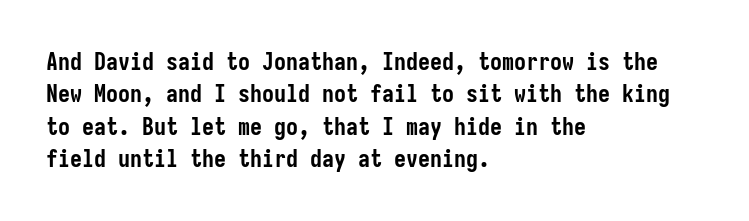
Q: Is the text bold? A: Yes.
Q: Is the text italic (slanted)? A: No, it is upright.
Q: Is the text underlined? A: No.
Q: How is the paragraph aligned? A: Left-aligned.
Q: Is the spacing between letters normal or unusually wide? A: Normal.
Q: Is the spacing between lines tight, normal or loose? A: Normal.
